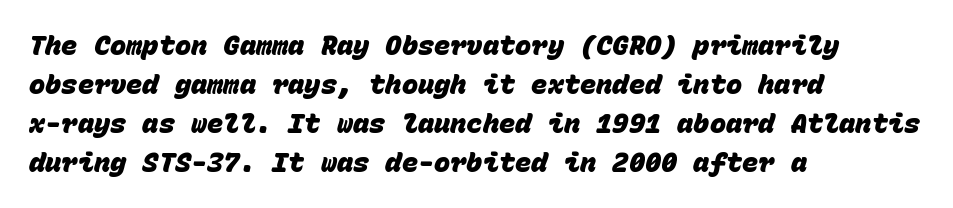
The image shows 27 px bold type; set left-aligned, normal line spacing (1.44x), normal letter spacing, not underlined.
